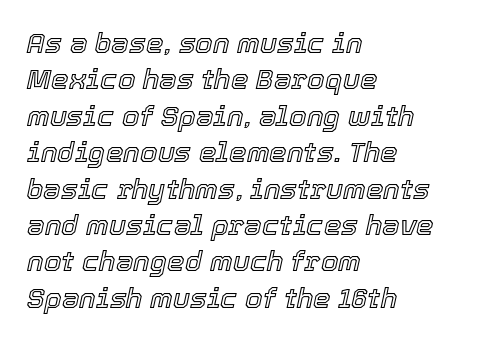
The image shows 28 px text type, italic (leaning right); set left-aligned, normal line spacing (1.3x), normal letter spacing, not underlined; a medium x-height.
